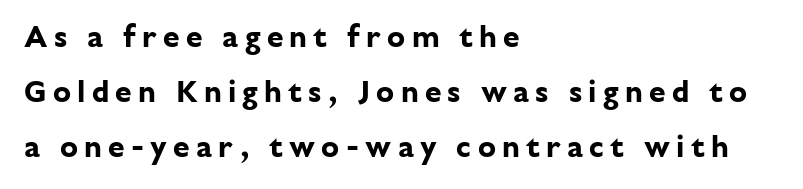
{"serif": "no", "italic": "no", "bold": "yes", "weight": "bold", "width": "normal", "stroke_contrast": "low", "x_height": "medium", "monospaced": "no", "underline": "no", "align": "left", "line_spacing_ratio": 1.83, "letter_spacing": "wide", "letter_spacing_em": 0.21, "glyph_px": 30}
